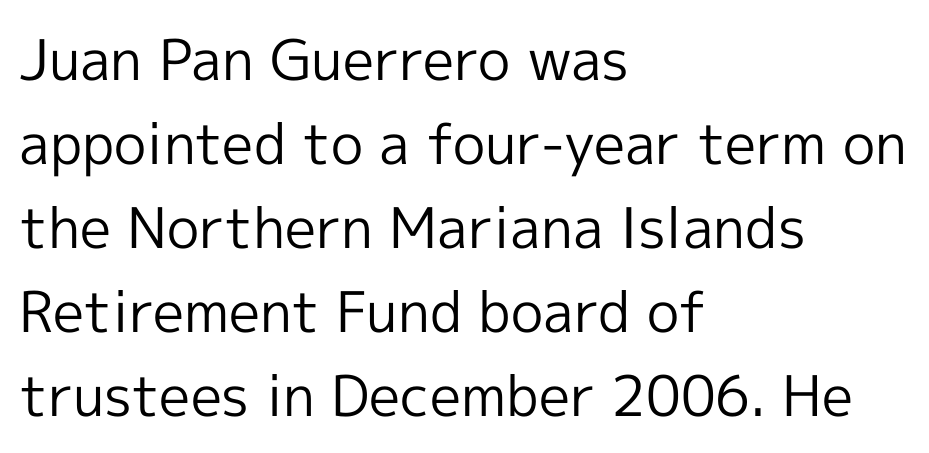
The image shows 56 px regular-weight sans-serif type, upright; set left-aligned, normal line spacing (1.5x), normal letter spacing, not underlined; a medium x-height.
